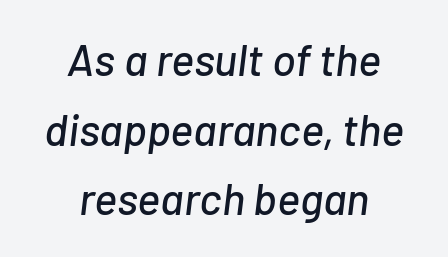
The image shows 44 px text type, italic (leaning right); set centered, normal line spacing (1.58x), normal letter spacing, not underlined; low stroke contrast and a medium x-height.
